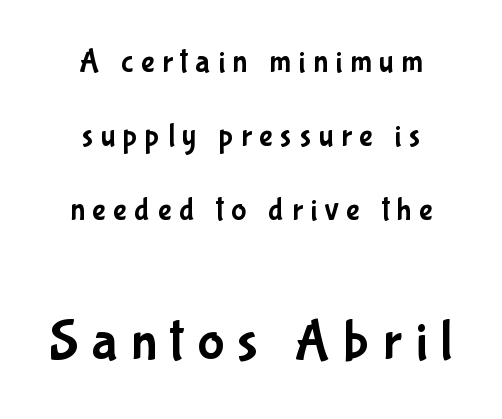
Q: Is the text italic (slanted)? A: No, it is upright.
Q: Is the typeface a serif or a sans-serif typeface? A: Sans-serif.
Q: Is the text underlined? A: No.
Q: How is the paragraph aligned? A: Centered.
Q: Is the spacing between letters normal or unusually wide? A: Unusually wide.
Q: Is the spacing between lines tight, normal or loose? A: Loose.
Q: Which block of text is set in a larger size, the first (top) or the second (bottom)? A: The second (bottom) one.
Q: Width (condensed, normal, or wide)? A: Condensed.
Q: Stroke contrast? A: Low.
Q: x-height? A: Medium.
Q: Monospaced? A: No.
